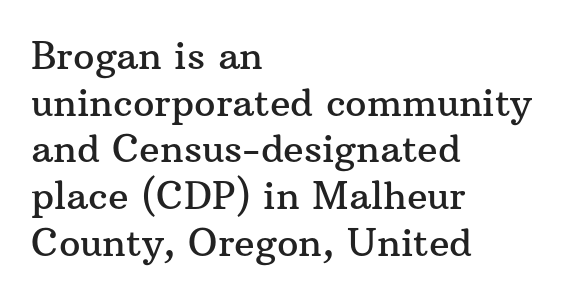
Q: Is the text italic (slanted)? A: No, it is upright.
Q: Is the typeface a serif or a sans-serif typeface? A: Serif.
Q: Is the text underlined? A: No.
Q: How is the paragraph aligned? A: Left-aligned.
Q: Is the spacing between letters normal or unusually wide? A: Normal.
Q: Width (condensed, normal, or wide)? A: Normal.
Q: Stroke contrast? A: Medium.
Q: x-height? A: Medium.
Q: Monospaced? A: No.
